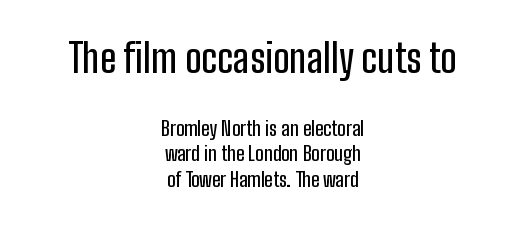
{"serif": "no", "italic": "no", "width": "condensed", "stroke_contrast": "low", "x_height": "medium", "monospaced": "no", "underline": "no", "align": "center", "line_spacing": "normal", "line_spacing_ratio": 1.29, "letter_spacing": "normal", "letter_spacing_em": 0.0, "larger_block": "first", "size_ratio": 1.95, "glyph_px": 39}
